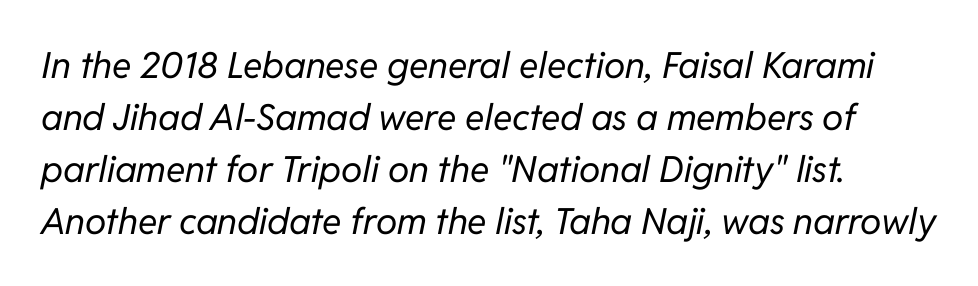
{"italic": "yes", "lean": "right", "slant_degrees": 11, "bold": "no", "weight": "regular", "width": "normal", "stroke_contrast": "low", "x_height": "medium", "monospaced": "no", "underline": "no", "align": "left", "line_spacing": "normal", "line_spacing_ratio": 1.44, "letter_spacing": "normal", "letter_spacing_em": 0.0, "glyph_px": 36}
